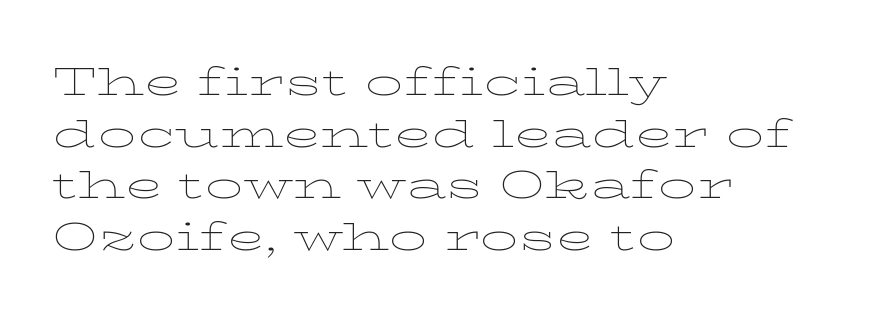
{"serif": "yes", "italic": "no", "bold": "no", "weight": "thin", "width": "wide", "stroke_contrast": "low", "x_height": "medium", "monospaced": "no", "underline": "no", "align": "left", "line_spacing": "normal", "line_spacing_ratio": 1.36, "letter_spacing": "normal", "letter_spacing_em": 0.0, "glyph_px": 38}
